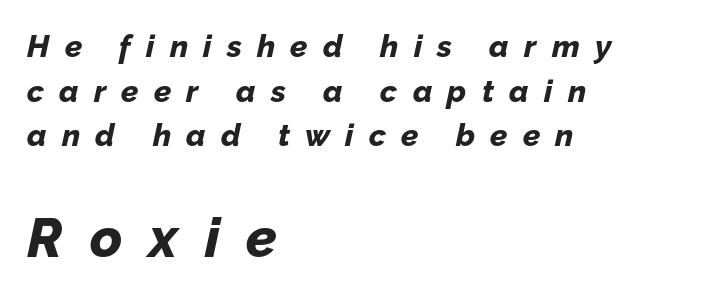
The image shows 55 px bold type, italic (leaning right); set left-aligned, normal line spacing (1.44x), unusually wide letter spacing (+0.49 em), not underlined; the second (bottom) block is 1.77x larger; low stroke contrast and a medium x-height.
